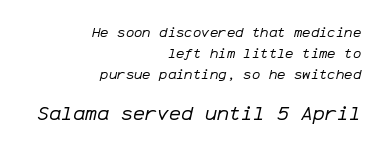
The image shows 20 px text type, italic (leaning right); set right-aligned, normal line spacing (1.49x), normal letter spacing, not underlined; the second (bottom) block is 1.43x larger.
